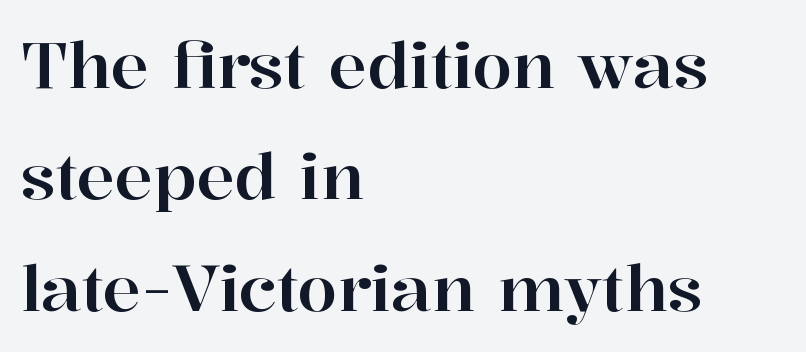
{"serif": "yes", "italic": "no", "width": "normal", "stroke_contrast": "high", "x_height": "medium", "monospaced": "no", "underline": "no", "align": "left", "line_spacing_ratio": 1.74, "letter_spacing": "normal", "letter_spacing_em": 0.0, "glyph_px": 64}
